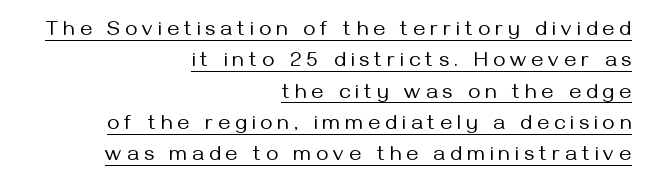
Observe the wide spacing: letters keep a clear distance from each other. A rule runs beneath these lines of type. The line-height multiplier appears to be the usual default. The strokes carry an ordinary text weight at most. Casual observation: everything's shoved over to the right.
